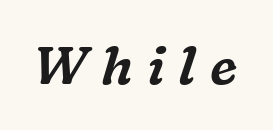
The passage shown leans; its letterforms are oblique. Note: serifs present on the glyphs. Display-style spreading of the glyphs; the letterfit is very open. Think of a printed novel: that variable character pitch is what you see here.
